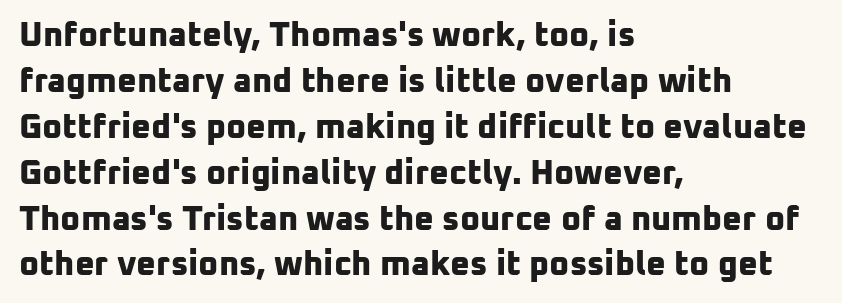
The rendering uses natural spacing where letterforms have individual widths. Typesetter's note: full bold, strokes at maximum text heaviness. Here the glyphs are tracked normally, forming tight word shapes. This sample keeps an unexceptional amount of space between lines. The gap between lines stays unmarked. Type style note: lacks serifs.
